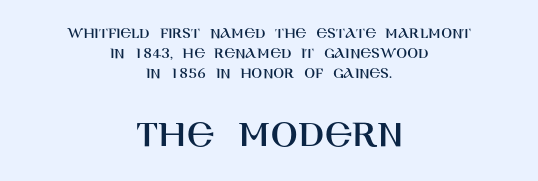
The image shows 40 px sans-serif type, upright; set centered, normal line spacing (1.26x), normal letter spacing, not underlined; the second (bottom) block is 2.5x larger; high stroke contrast and a large x-height.
